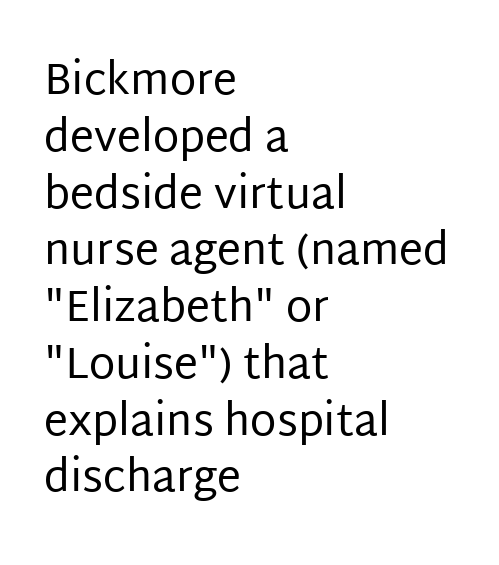
The image shows 43 px regular-weight sans-serif type, upright; set left-aligned, normal line spacing (1.32x), normal letter spacing, not underlined; low stroke contrast and a large x-height.
